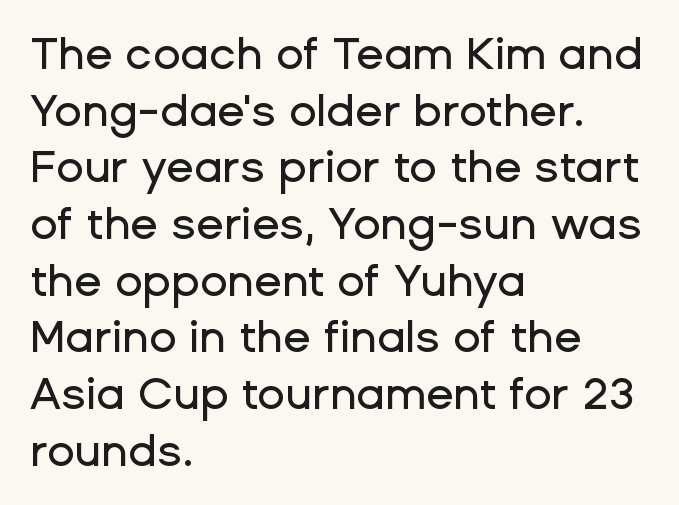
Q: Is the text italic (slanted)? A: No, it is upright.
Q: Is the typeface a serif or a sans-serif typeface? A: Sans-serif.
Q: Is the text underlined? A: No.
Q: How is the paragraph aligned? A: Left-aligned.
Q: Is the spacing between letters normal or unusually wide? A: Normal.
Q: Is the spacing between lines tight, normal or loose? A: Normal.
Q: Width (condensed, normal, or wide)? A: Normal.
Q: Stroke contrast? A: Low.
Q: x-height? A: Medium.
Q: Monospaced? A: No.
